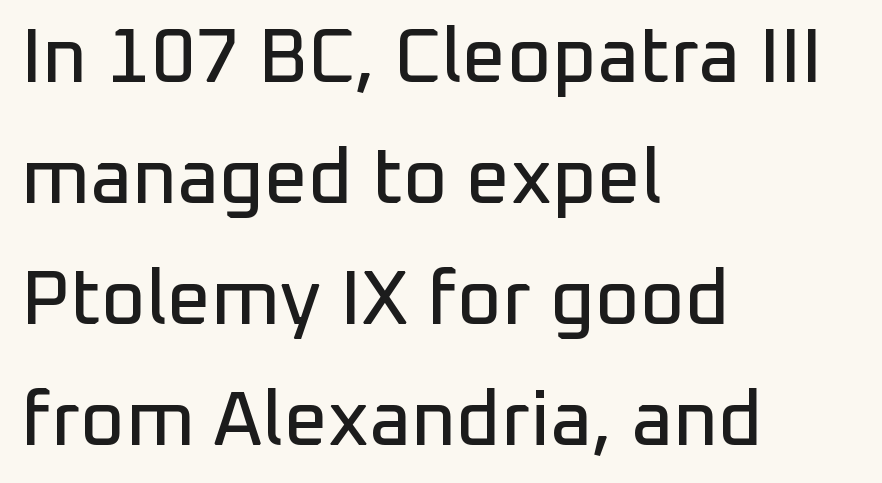
Think of a printed novel: that variable character pitch is what you see here. Glance below the letters and you will spot only blank space. Regarding serifs, this sample does without them. Notice how the passage keeps a crisp vertical edge on the left only. This block has exactly the height ordinary leading produces. When letters stand straight like this, we call the style roman or upright.
